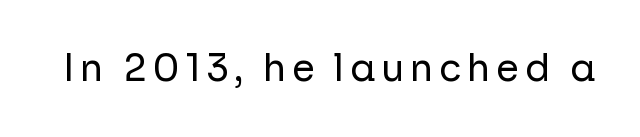
{"serif": "no", "italic": "no", "bold": "no", "weight": "regular", "width": "normal", "stroke_contrast": "low", "x_height": "medium", "monospaced": "no", "underline": "no", "glyph_px": 37}
